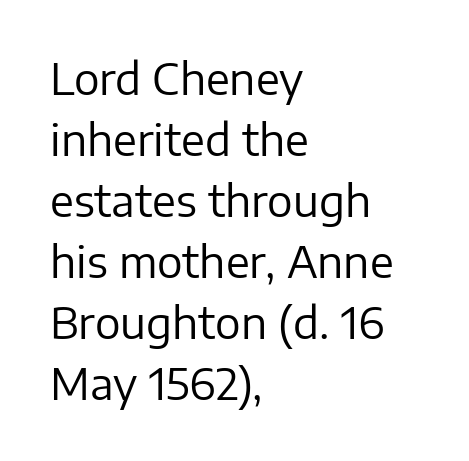
No extra tracking has been applied to these lines. All the whitespace from short lines collects on the right. Lines of text with bare space underneath. Letters have the restrained weight of plain body copy at most.
